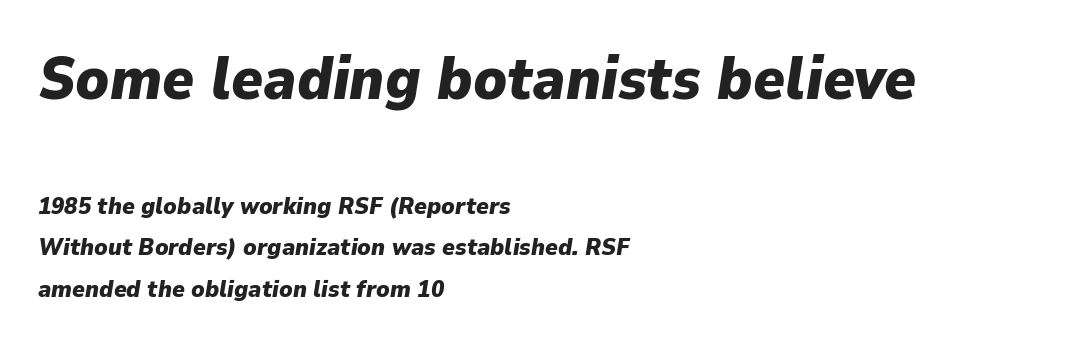
{"italic": "yes", "lean": "right", "slant_degrees": 9, "bold": "yes", "weight": "heavy", "width": "normal", "stroke_contrast": "low", "x_height": "medium", "monospaced": "no", "underline": "no", "align": "left", "line_spacing_ratio": 1.72, "letter_spacing": "normal", "letter_spacing_em": 0.0, "larger_block": "first", "size_ratio": 2.5, "glyph_px": 60}
